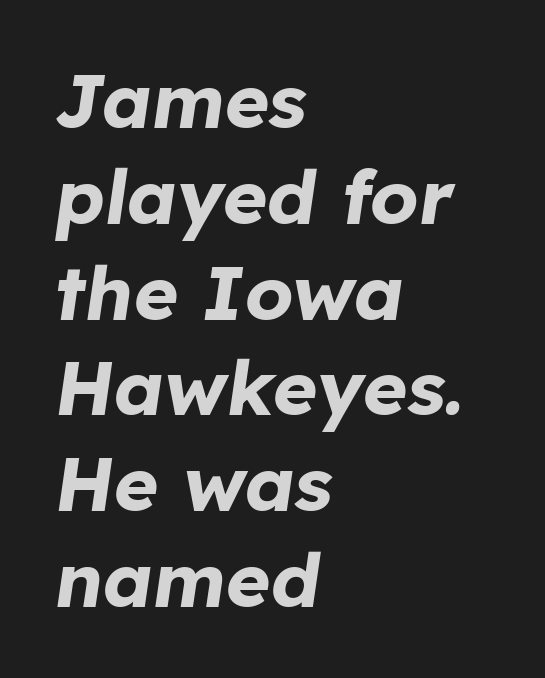
Typographic density is high because the face is bold. An italicized treatment has been applied to the whole sample. Default kerning and tracking; the words read as compact shapes. Line spacing here is normal. All the whitespace from short lines collects on the right.
